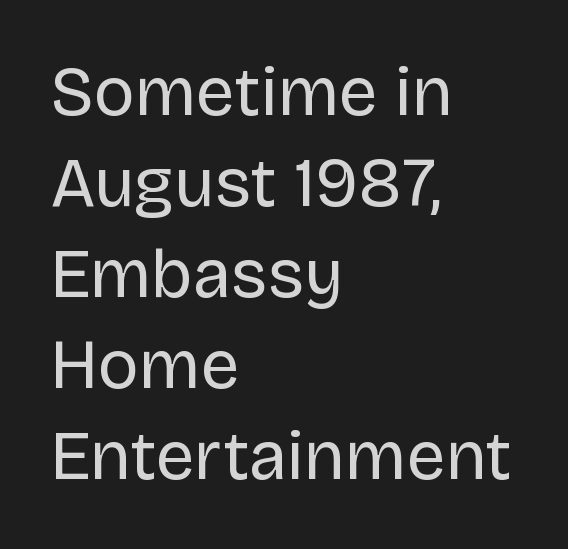
The image shows 69 px regular-weight sans-serif type, upright; set left-aligned, normal line spacing (1.32x), normal letter spacing, not underlined; low stroke contrast and a large x-height.
